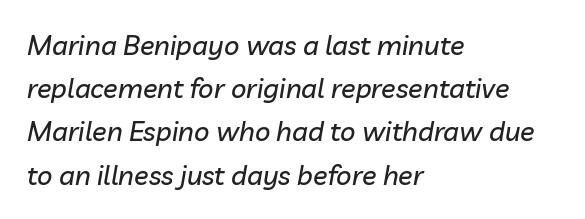
The image shows 27 px text type, italic (leaning right); set left-aligned, normal line spacing (1.6x), normal letter spacing, not underlined.
